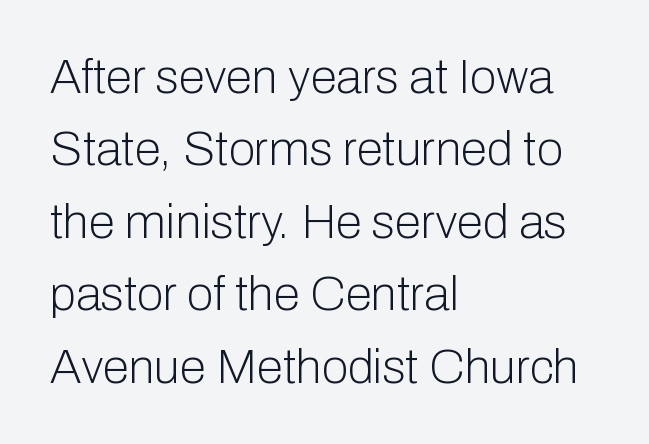
The image shows 48 px light sans-serif type, upright; set left-aligned, normal line spacing (1.51x), normal letter spacing, not underlined; low stroke contrast and a medium x-height.
